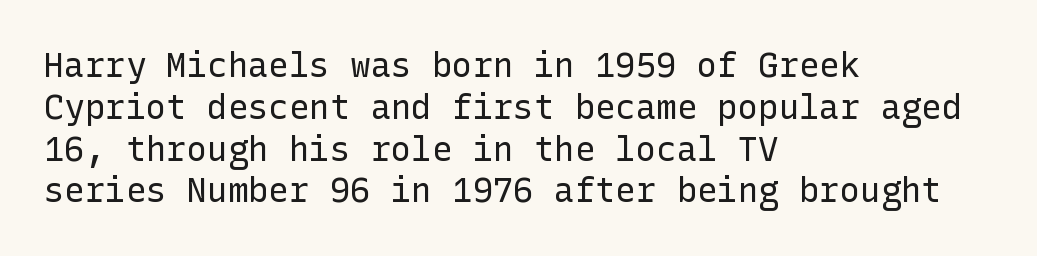
The image shows 34 px regular-weight sans-serif type, upright; set left-aligned, line spacing 1.23x, normal letter spacing, not underlined; low stroke contrast and a medium x-height.
